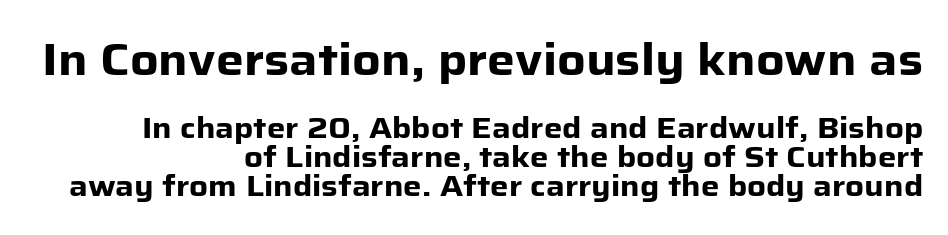
Q: Is the text bold? A: Yes.
Q: Is the text italic (slanted)? A: No, it is upright.
Q: Is the typeface a serif or a sans-serif typeface? A: Sans-serif.
Q: Is the text underlined? A: No.
Q: How is the paragraph aligned? A: Right-aligned.
Q: Is the spacing between letters normal or unusually wide? A: Normal.
Q: Is the spacing between lines tight, normal or loose? A: Tight.
Q: Which block of text is set in a larger size, the first (top) or the second (bottom)? A: The first (top) one.
Q: Width (condensed, normal, or wide)? A: Normal.
Q: Stroke contrast? A: Low.
Q: x-height? A: Medium.
Q: Monospaced? A: No.
